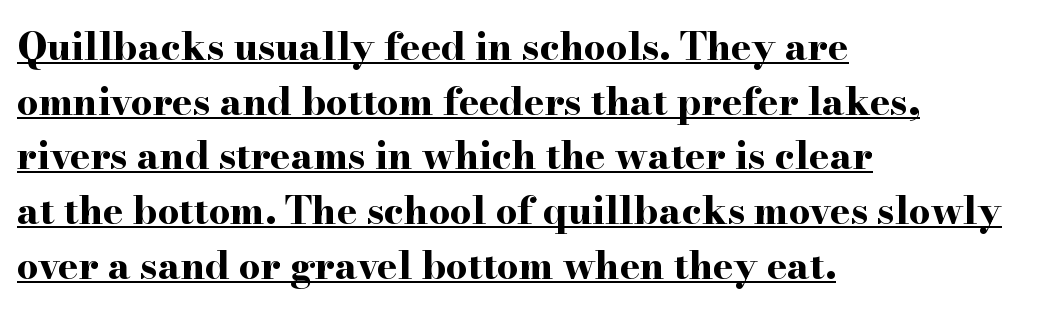
Vertically, the passage feels balanced, rows spaced as you'd expect. This is the regular roman posture of the typeface. Tracking here is standard; glyphs follow each other at the usual distance. Each letter keeps its own natural width here, so spacing adapts to shape. How heavy is the stroke? Heavy — this is a bold. The glyphs are accompanied by a horizontal stroke just below them.
